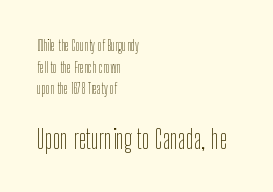
{"italic": "no", "bold": "no", "underline": "no", "align": "left", "line_spacing": "normal", "line_spacing_ratio": 1.55, "letter_spacing": "normal", "letter_spacing_em": 0.0, "larger_block": "second", "size_ratio": 1.86, "glyph_px": 26}
